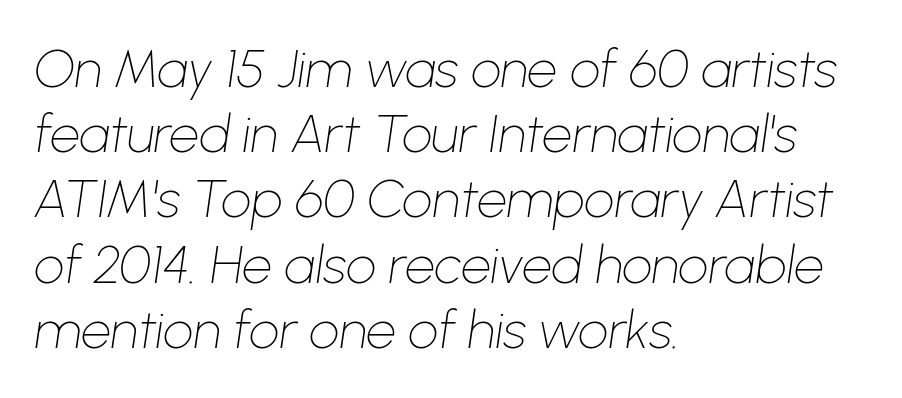
The image shows 53 px thin type, italic (leaning right); set left-aligned, line spacing 1.23x, normal letter spacing, not underlined; low stroke contrast and a medium x-height.
